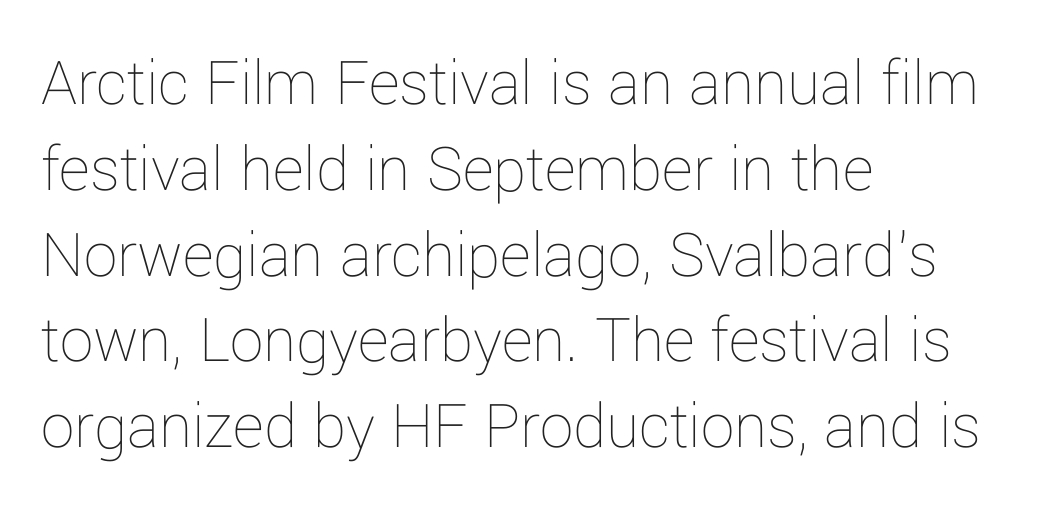
No chunkiness to these letters — they're not bold. Tall strokes in this sample are plumb rather than angled. The glyphs are unaccompanied by any horizontal stroke below them. The face used here is rendered with its standard letterfit. The rows are spaced the way most documents space them.
